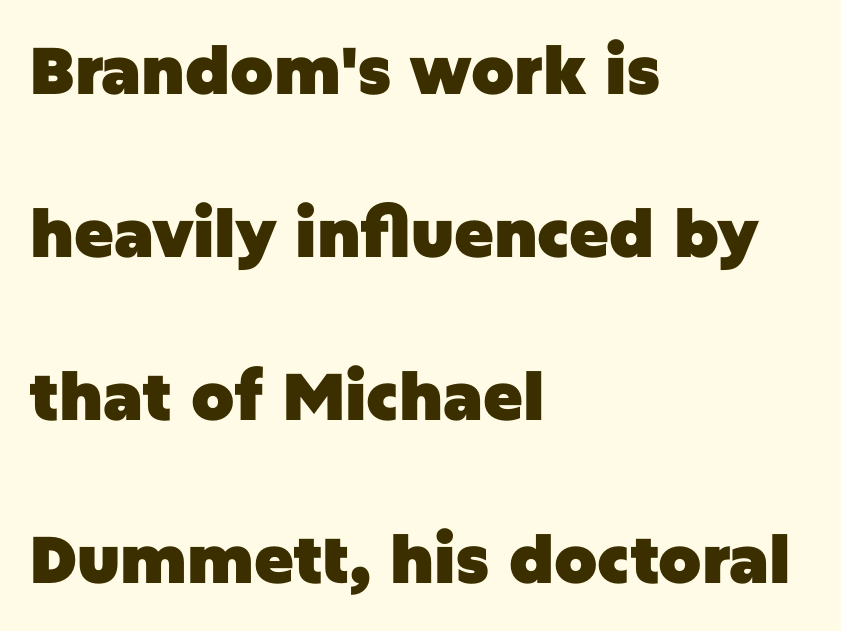
Q: Is the text bold? A: Yes.
Q: Is the text italic (slanted)? A: No, it is upright.
Q: Is the typeface a serif or a sans-serif typeface? A: Sans-serif.
Q: Is the text underlined? A: No.
Q: How is the paragraph aligned? A: Left-aligned.
Q: Is the spacing between letters normal or unusually wide? A: Normal.
Q: Is the spacing between lines tight, normal or loose? A: Loose.
Q: Width (condensed, normal, or wide)? A: Normal.
Q: Stroke contrast? A: Low.
Q: x-height? A: Large.
Q: Monospaced? A: No.
